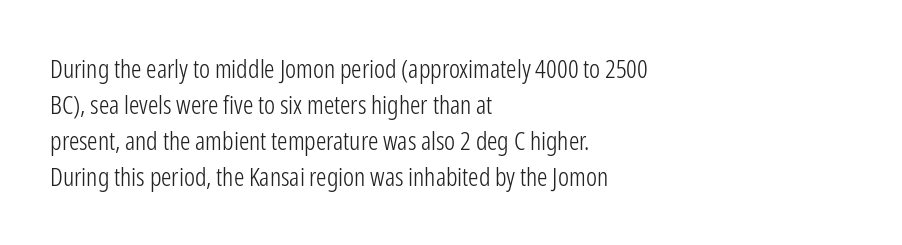
Teacher's note: observe the even left margin — that is flush-left alignment. Students, note that the glyphs here touch the page at normal intervals. Do the letters lean? They stand straight. Descenders hang freely into open space. Stem width sits at or under what a default text font uses.
